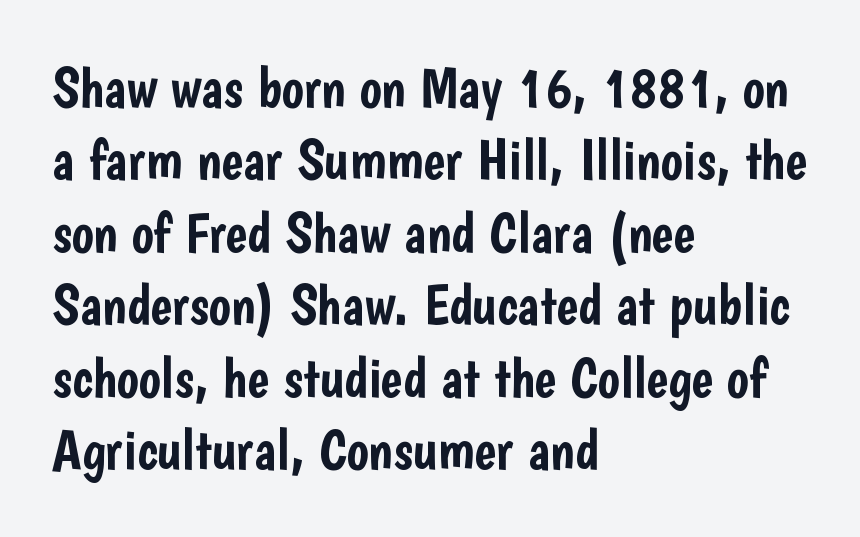
This sample is left-justified, so line endings fall wherever the words run out. The strip under each line holds only bare page. Nothing sits at the stroke ends, so this counts as sans-serif. Inter-character spacing is left at the font's built-in metrics. This sample uses an upright cut, with every glyph sitting square on the baseline.
